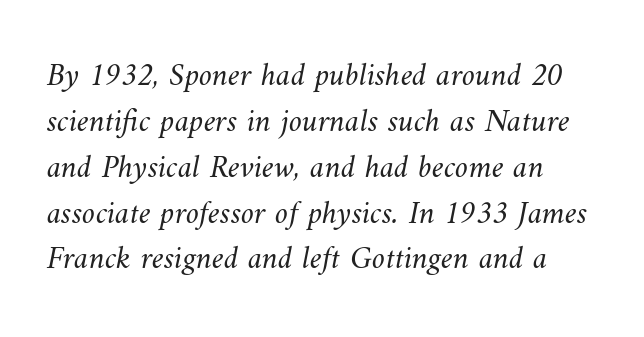
A bare baseline throughout the passage. The letters advance in unequal steps, a hallmark of proportional type. The gaps between neighbouring characters are ordinary and unremarkable. These lines sit exactly where default settings would place them. Is the stroke heavy? The answer is a plain regular-or-lighter.
